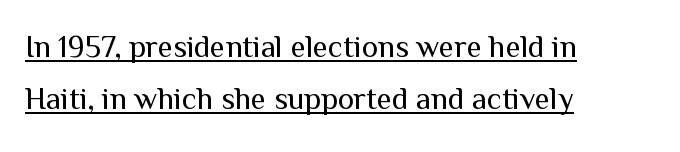
The image shows 31 px regular-weight sans-serif type, upright; set left-aligned, normal line spacing (1.69x), normal letter spacing, underlined; medium stroke contrast and a medium x-height.
